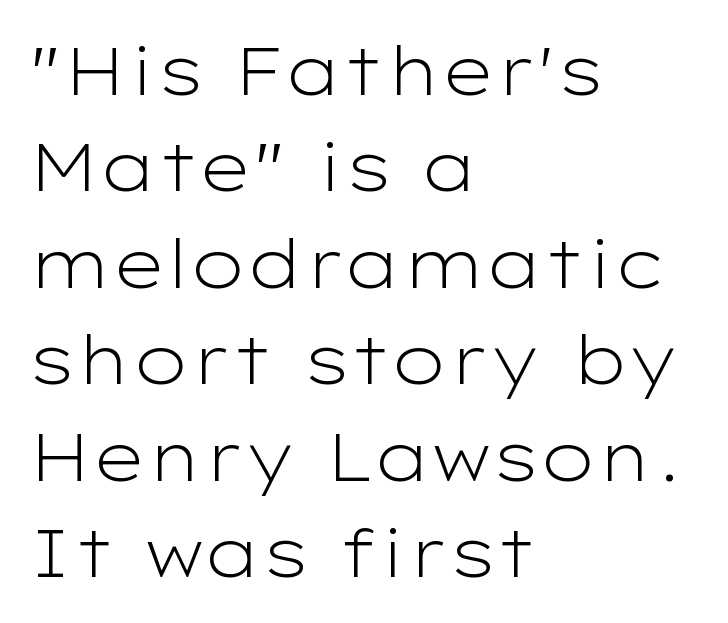
The image shows 67 px light, wide sans-serif type, upright; set left-aligned, normal line spacing (1.44x), normal letter spacing, not underlined; low stroke contrast and a medium x-height.
